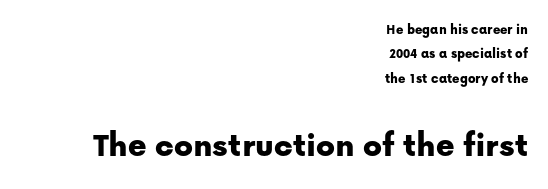
The image shows 35 px sans-serif type, upright; set right-aligned, line spacing 1.74x, normal letter spacing, not underlined; the second (bottom) block is 2.5x larger; low stroke contrast and a medium x-height.
